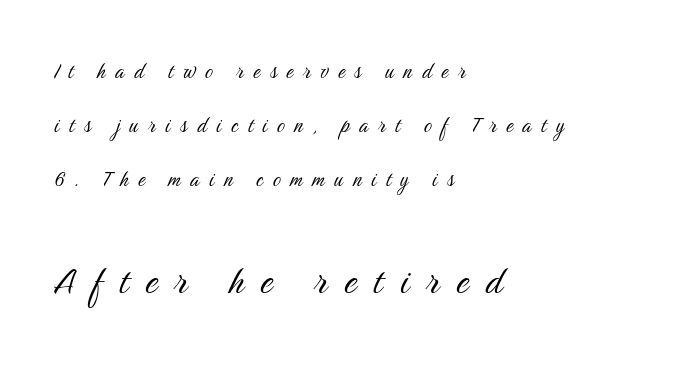
The image shows 44 px light, condensed sans-serif type; set left-aligned, loose line spacing (2.16x), unusually wide letter spacing (+0.39 em), not underlined; the second (bottom) block is 1.76x larger; medium stroke contrast and a medium x-height.
